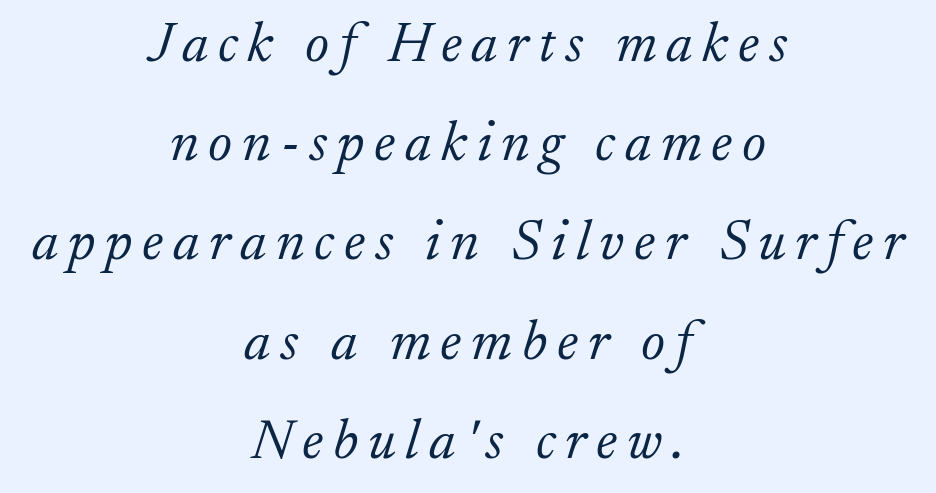
The image shows 57 px light serif type, italic (leaning right); set centered, line spacing 1.74x, not underlined; low stroke contrast and a small x-height.
